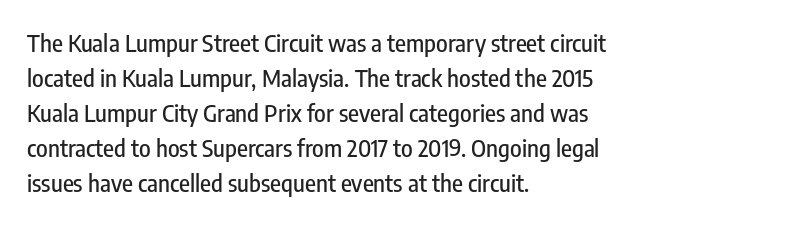
{"italic": "no", "underline": "no", "align": "left", "line_spacing": "normal", "line_spacing_ratio": 1.46, "letter_spacing": "normal", "letter_spacing_em": 0.0, "glyph_px": 24}
